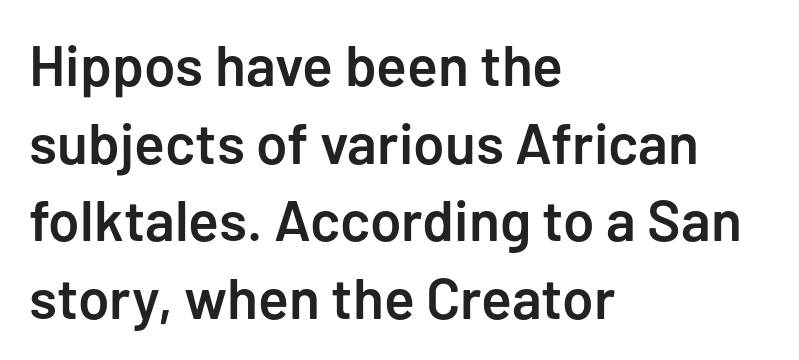
The image shows 57 px semibold sans-serif type, upright; set left-aligned, normal line spacing (1.36x), normal letter spacing, not underlined; low stroke contrast and a medium x-height.
